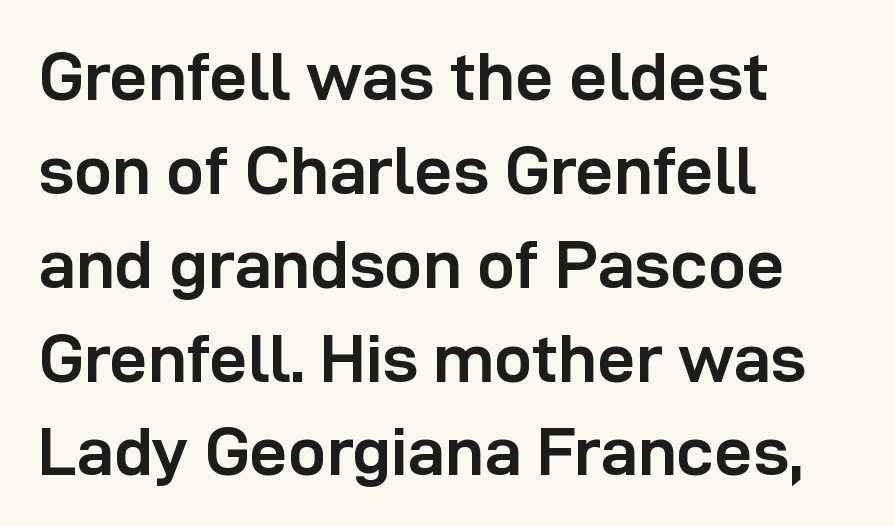
Do the characters align in a grid? No, the font is proportional. Interline gaps are of average width in this sample. The lines in this sample share a left origin and differ only in where they stop. Here the glyphs are tracked normally, forming tight word shapes.
